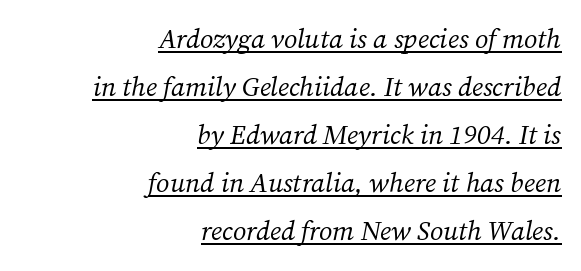
{"italic": "yes", "lean": "right", "slant_degrees": 12, "bold": "no", "underline": "yes", "align": "right", "line_spacing_ratio": 1.78, "letter_spacing": "normal", "letter_spacing_em": 0.0, "glyph_px": 27}
